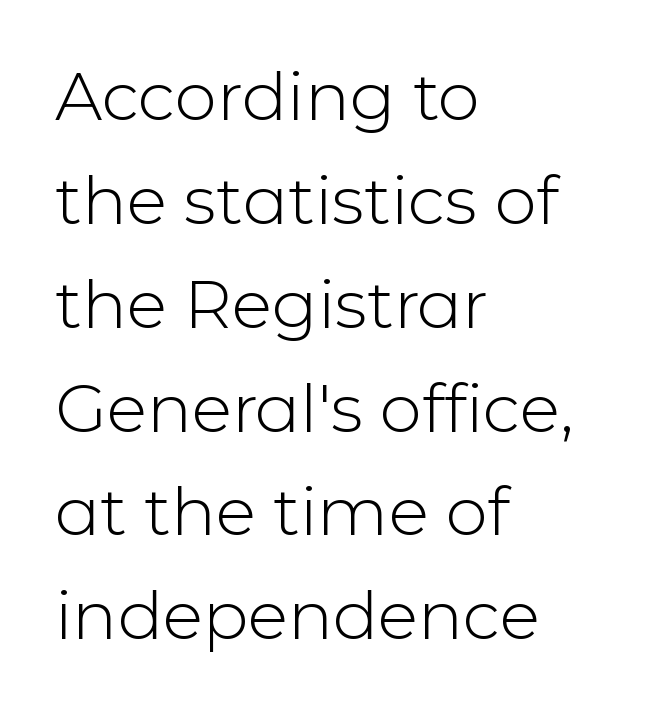
The image shows 67 px light sans-serif type, upright; set left-aligned, normal line spacing (1.55x), normal letter spacing, not underlined; low stroke contrast and a medium x-height.
